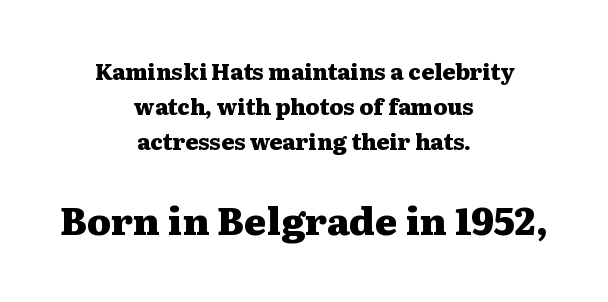
{"serif": "yes", "italic": "no", "bold": "yes", "weight": "heavy", "width": "wide", "stroke_contrast": "medium", "x_height": "medium", "monospaced": "no", "underline": "no", "align": "center", "line_spacing": "normal", "line_spacing_ratio": 1.59, "letter_spacing": "normal", "letter_spacing_em": 0.0, "larger_block": "second", "size_ratio": 1.73, "glyph_px": 38}
